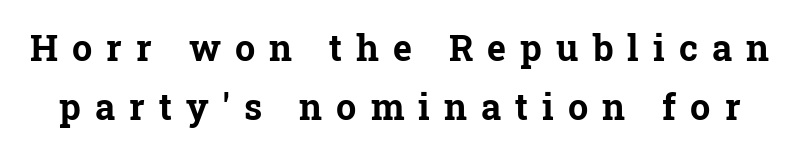
{"serif": "yes", "italic": "no", "bold": "yes", "weight": "bold", "width": "normal", "stroke_contrast": "low", "x_height": "medium", "monospaced": "no", "underline": "no", "line_spacing": "normal", "line_spacing_ratio": 1.63, "letter_spacing": "wide", "letter_spacing_em": 0.39, "glyph_px": 36}
